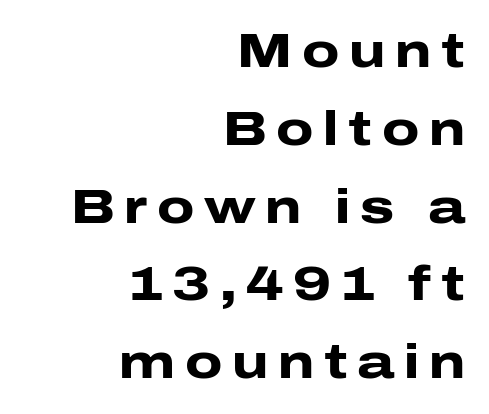
The characters display no serif detailing; their extremities are plain. This is heavy type, rendered in bold. The tracking jumps out immediately: characters are airy and widely separated. This rendering uses right alignment, leaving the left contour irregular. The designer left line spacing at the default. Characters remain perfectly vertical along every line.
